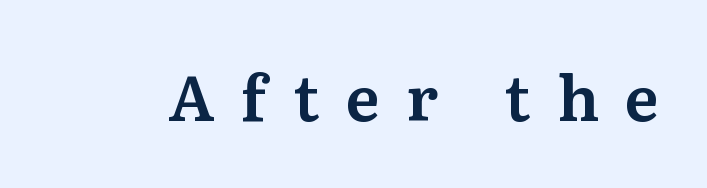
{"serif": "yes", "italic": "no", "width": "normal", "stroke_contrast": "medium", "x_height": "medium", "monospaced": "no", "underline": "no", "letter_spacing": "wide", "letter_spacing_em": 0.43, "glyph_px": 62}
